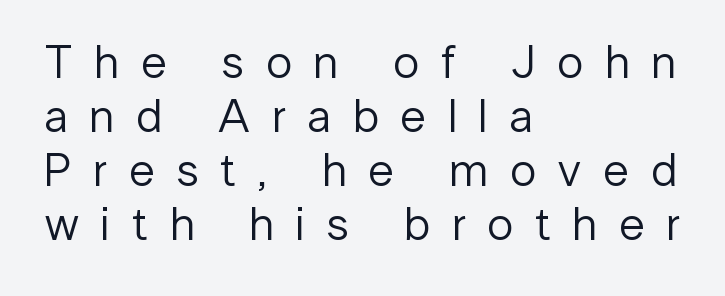
Each line starts at the same left margin while the right side varies. Typographically, this falls in the sans-serif category. Observe the wide spacing: letters keep a clear distance from each other. Character widths vary here, with narrow letters taking less room than wide ones.
